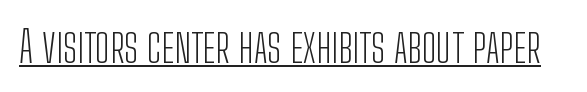
The image shows 44 px light, condensed sans-serif type, upright; set normal letter spacing, underlined; low stroke contrast and a medium x-height.
